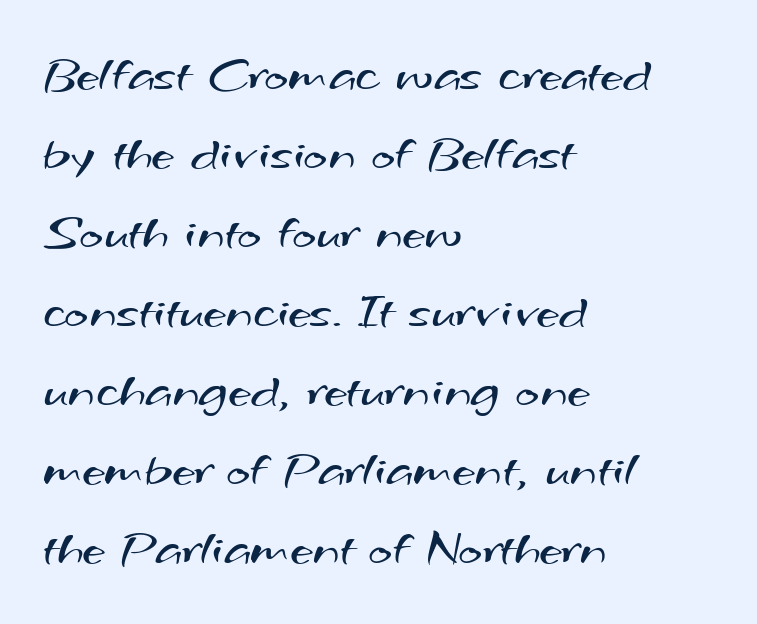
The image shows 51 px regular-weight, wide sans-serif type; set left-aligned, normal line spacing (1.55x), normal letter spacing, not underlined; medium stroke contrast and a small x-height.
